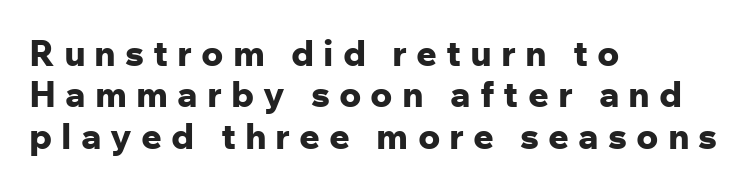
The image shows 36 px bold sans-serif type, upright; set left-aligned, tight line spacing (1.15x), unusually wide letter spacing (+0.25 em), not underlined; low stroke contrast and a medium x-height.
